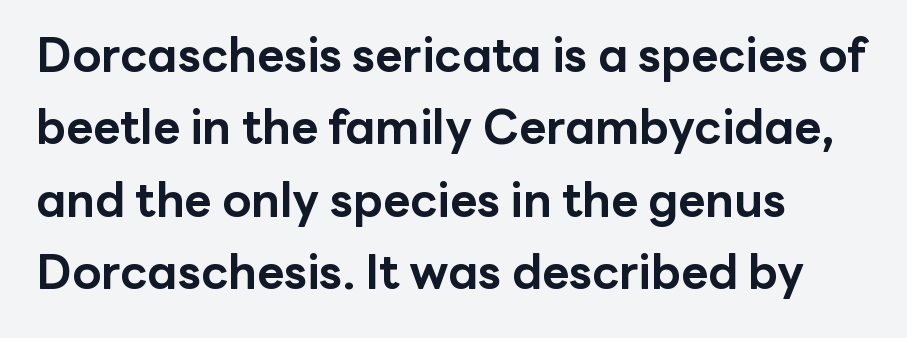
The image shows 47 px bold sans-serif type, upright; set left-aligned, normal line spacing (1.54x), normal letter spacing, not underlined; low stroke contrast and a medium x-height.
